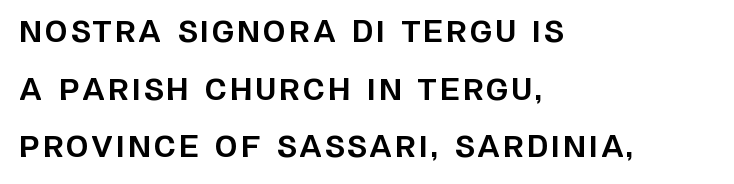
{"serif": "no", "italic": "no", "bold": "yes", "weight": "bold", "width": "normal", "stroke_contrast": "low", "x_height": "large", "monospaced": "no", "underline": "no", "align": "left", "line_spacing": "loose", "line_spacing_ratio": 1.99, "glyph_px": 29}
